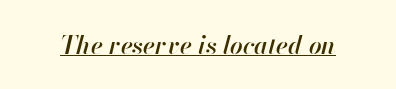
The image shows 25 px text type, italic (leaning right); set normal letter spacing, underlined.
